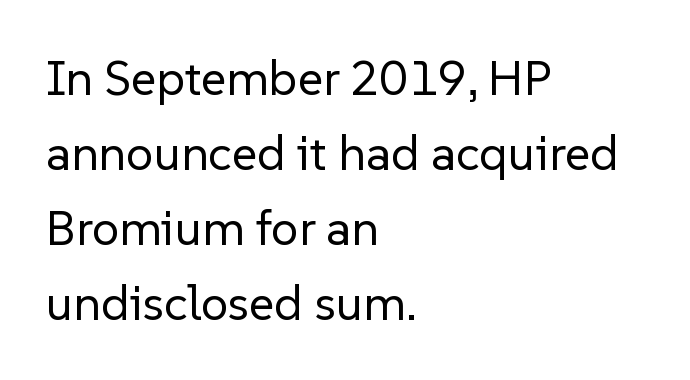
The image shows 49 px regular-weight sans-serif type, upright; set left-aligned, normal line spacing (1.53x), normal letter spacing, not underlined; low stroke contrast and a medium x-height.
